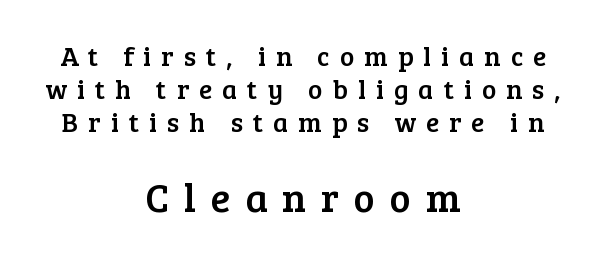
Leftover space on each line is divided equally before and after the words. There is plenty of visible air inserted between adjacent glyphs. Any mark beneath the type? The region is blank. The font family rendered here belongs to the serif group. You can tell it's not italic because the verticals are truly vertical.
